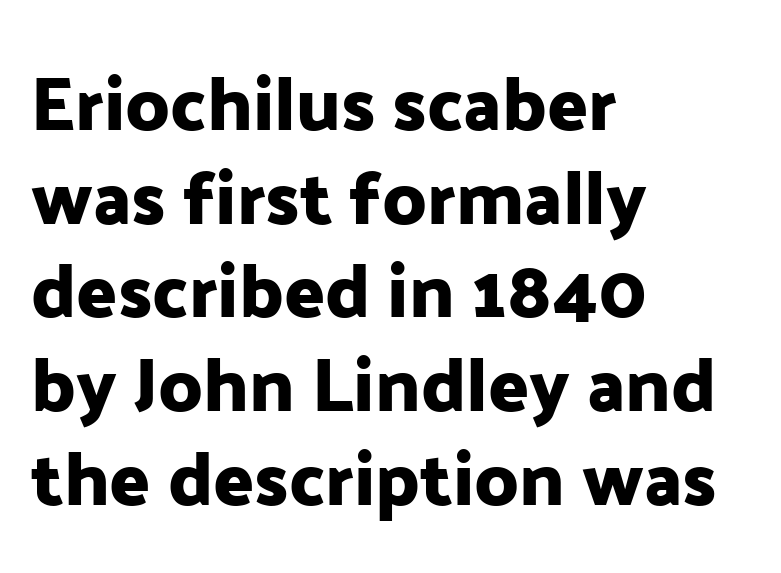
Q: Is the text italic (slanted)? A: No, it is upright.
Q: Is the typeface a serif or a sans-serif typeface? A: Sans-serif.
Q: Is the text underlined? A: No.
Q: How is the paragraph aligned? A: Left-aligned.
Q: Is the spacing between letters normal or unusually wide? A: Normal.
Q: Is the spacing between lines tight, normal or loose? A: Normal.
Q: Width (condensed, normal, or wide)? A: Normal.
Q: Stroke contrast? A: Low.
Q: x-height? A: Medium.
Q: Monospaced? A: No.
